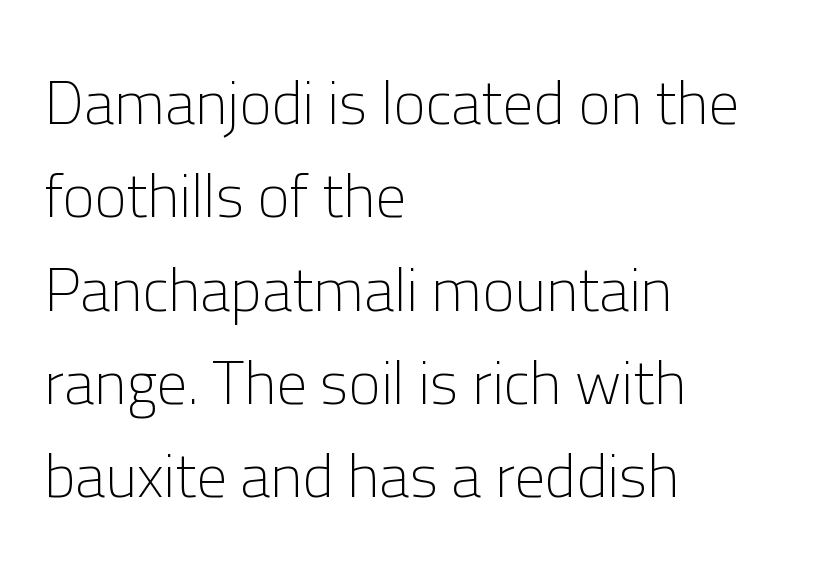
Q: Is the text bold? A: No.
Q: Is the text italic (slanted)? A: No, it is upright.
Q: Is the typeface a serif or a sans-serif typeface? A: Sans-serif.
Q: Is the text underlined? A: No.
Q: How is the paragraph aligned? A: Left-aligned.
Q: Is the spacing between letters normal or unusually wide? A: Normal.
Q: Is the spacing between lines tight, normal or loose? A: Normal.
Q: Width (condensed, normal, or wide)? A: Normal.
Q: Stroke contrast? A: Low.
Q: x-height? A: Medium.
Q: Monospaced? A: No.
